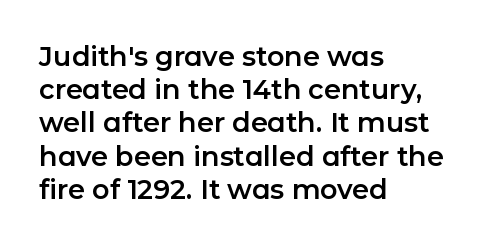
The image shows 27 px text type, upright; set left-aligned, line spacing 1.23x, normal letter spacing, not underlined.
